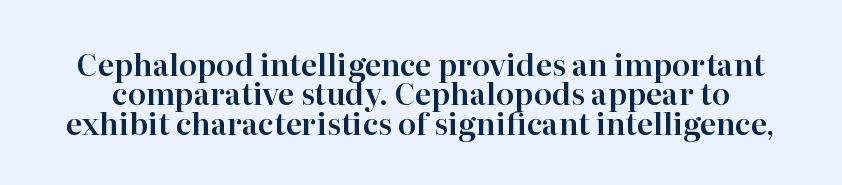
Q: Is the text italic (slanted)? A: No, it is upright.
Q: Is the typeface a serif or a sans-serif typeface? A: Serif.
Q: Is the text underlined? A: No.
Q: Is the spacing between letters normal or unusually wide? A: Normal.
Q: Is the spacing between lines tight, normal or loose? A: Tight.
Q: Width (condensed, normal, or wide)? A: Normal.
Q: Stroke contrast? A: High.
Q: x-height? A: Medium.
Q: Monospaced? A: No.
